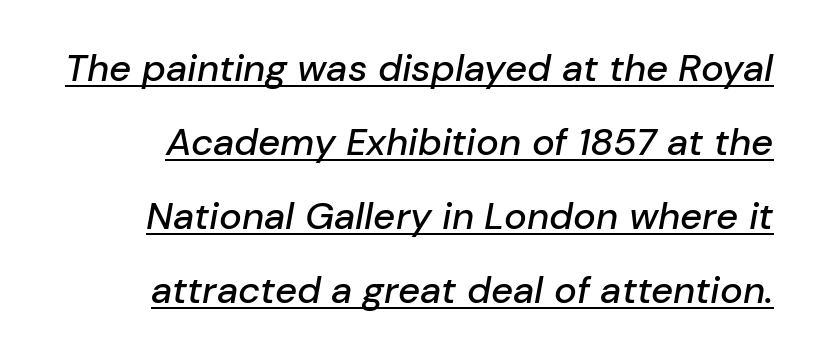
{"italic": "yes", "lean": "right", "slant_degrees": 10, "width": "normal", "stroke_contrast": "low", "x_height": "medium", "monospaced": "no", "underline": "yes", "line_spacing": "loose", "line_spacing_ratio": 1.95, "letter_spacing": "normal", "letter_spacing_em": 0.0, "glyph_px": 38}
